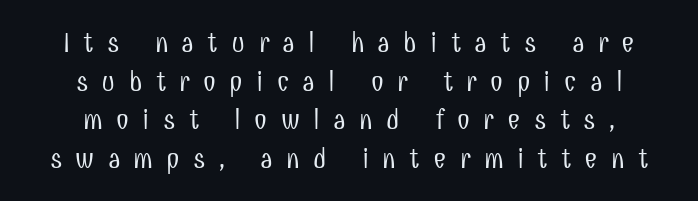
The image shows 29 px light, condensed sans-serif type, upright; set centered, normal line spacing (1.33x), unusually wide letter spacing (+0.46 em), not underlined; low stroke contrast and a medium x-height.
